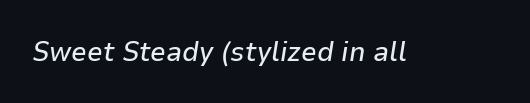
Q: Is the text italic (slanted)? A: Yes, it leans right by about 9 degrees.
Q: Is the text underlined? A: No.
Q: Is the spacing between letters normal or unusually wide? A: Normal.
Q: Width (condensed, normal, or wide)? A: Normal.
Q: Stroke contrast? A: Low.
Q: x-height? A: Medium.
Q: Monospaced? A: No.
